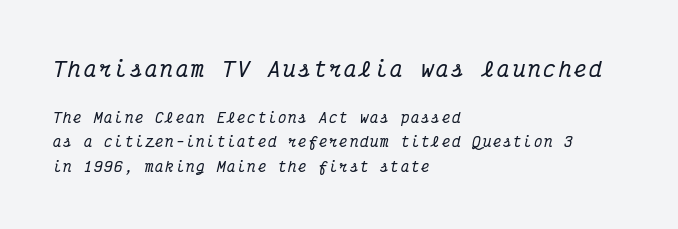
Q: Is the text italic (slanted)? A: Yes, it leans right by about 12 degrees.
Q: Is the text underlined? A: No.
Q: How is the paragraph aligned? A: Left-aligned.
Q: Which block of text is set in a larger size, the first (top) or the second (bottom)? A: The first (top) one.
